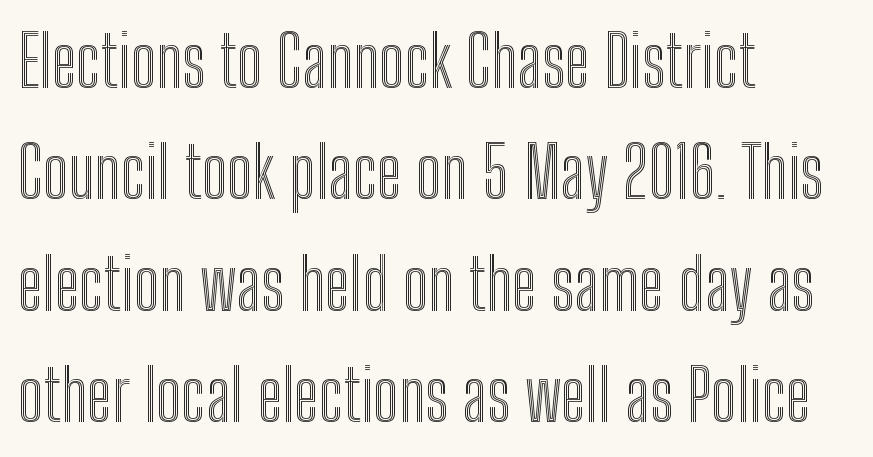
The image shows 71 px condensed type, upright; set left-aligned, normal line spacing (1.57x), normal letter spacing, not underlined; a medium x-height.
